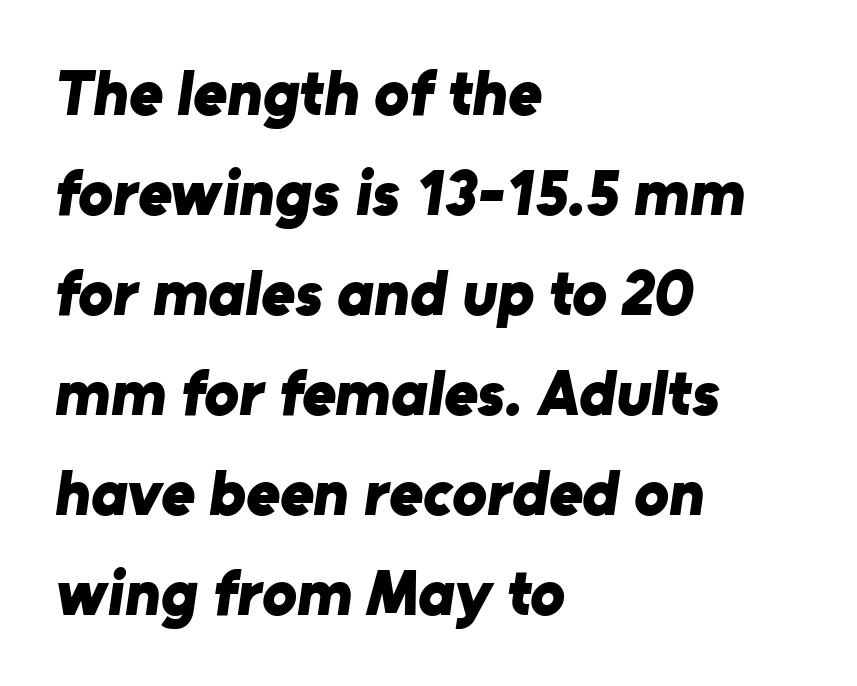
{"serif": "no", "bold": "yes", "weight": "bold", "width": "normal", "stroke_contrast": "low", "x_height": "medium", "monospaced": "no", "underline": "no", "align": "left", "line_spacing": "normal", "line_spacing_ratio": 1.54, "letter_spacing": "normal", "letter_spacing_em": 0.0, "glyph_px": 65}
